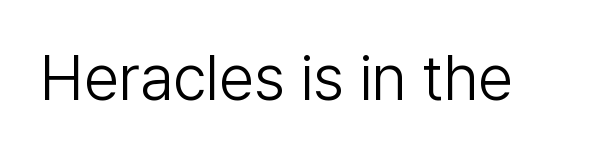
A typesetter would call this zero additional tracking. Note the varied advance widths — an 'i' is clearly narrower than an 'm'. This sample uses a sans-serif face. Is the stroke heavy? The answer is a plain regular-or-lighter. Check under the words: just untouched page.
